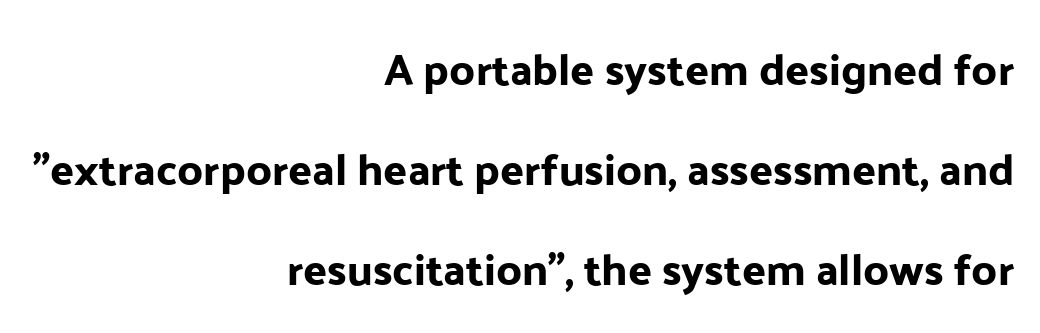
{"serif": "no", "italic": "no", "width": "normal", "stroke_contrast": "low", "x_height": "medium", "monospaced": "no", "underline": "no", "align": "right", "line_spacing": "loose", "line_spacing_ratio": 2.27, "letter_spacing": "normal", "letter_spacing_em": 0.0, "glyph_px": 44}
